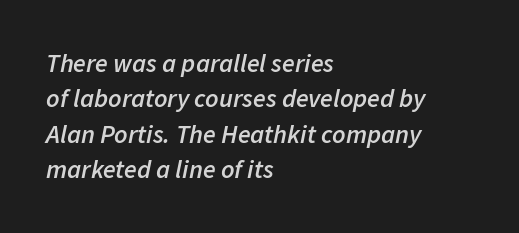
The image shows 26 px text type, italic (leaning right); set left-aligned, normal line spacing (1.36x), normal letter spacing, not underlined.
